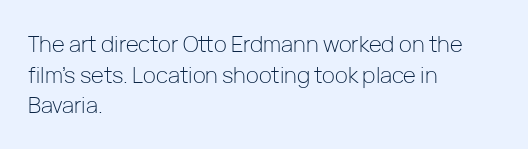
Q: Is the text bold? A: No.
Q: Is the text italic (slanted)? A: No, it is upright.
Q: Is the text underlined? A: No.
Q: How is the paragraph aligned? A: Left-aligned.
Q: Is the spacing between letters normal or unusually wide? A: Normal.
Q: Is the spacing between lines tight, normal or loose? A: Normal.
